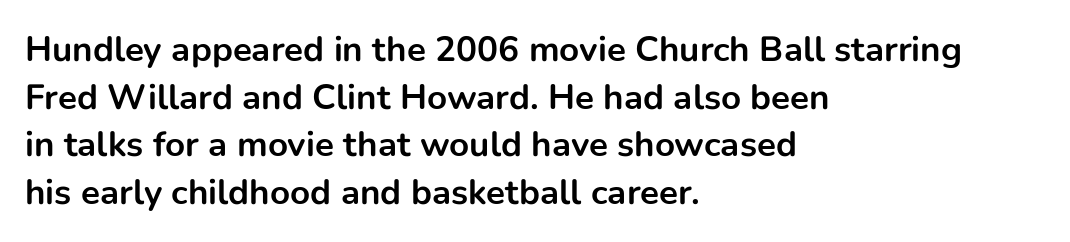
The image shows 35 px bold sans-serif type, upright; set left-aligned, normal line spacing (1.36x), normal letter spacing, not underlined; low stroke contrast and a medium x-height.
